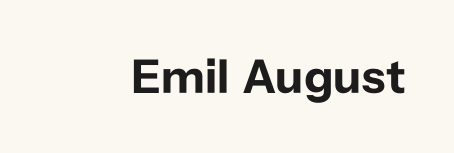
Q: Is the text bold? A: Yes.
Q: Is the text italic (slanted)? A: No, it is upright.
Q: Is the typeface a serif or a sans-serif typeface? A: Sans-serif.
Q: Is the text underlined? A: No.
Q: Is the spacing between letters normal or unusually wide? A: Normal.
Q: Width (condensed, normal, or wide)? A: Normal.
Q: Stroke contrast? A: Low.
Q: x-height? A: Medium.
Q: Monospaced? A: No.
